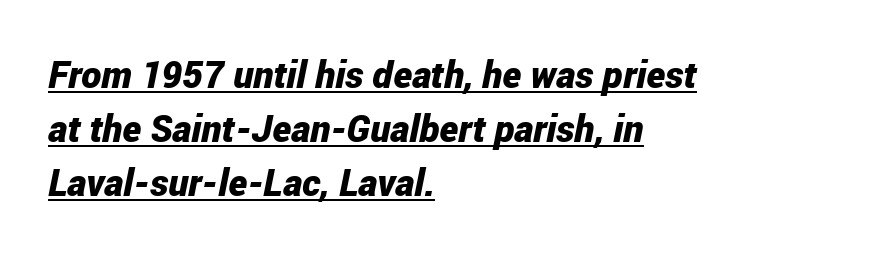
The image shows 38 px bold, condensed type, italic (leaning right); set left-aligned, normal line spacing (1.42x), normal letter spacing, underlined; low stroke contrast and a medium x-height.
